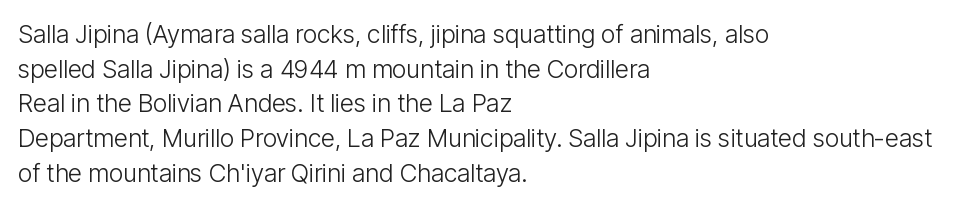
{"italic": "no", "bold": "no", "underline": "no", "align": "left", "line_spacing": "normal", "line_spacing_ratio": 1.39, "letter_spacing": "normal", "letter_spacing_em": 0.0, "glyph_px": 25}
